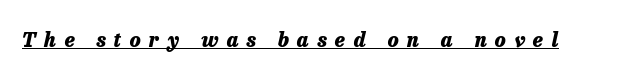
The image shows 20 px bold type, italic (leaning right); set unusually wide letter spacing (+0.42 em), underlined.
